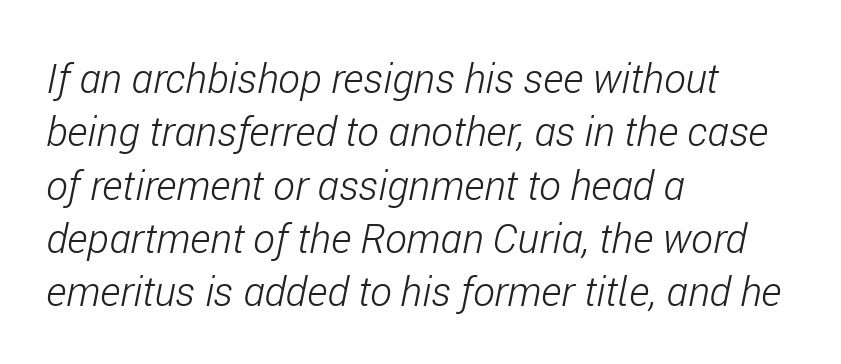
No chunkiness to these letters — they're not bold. Is the letter spacing exaggerated? No — it looks like the ordinary default. The specimen omits any rule beneath the text block's lines. Think of a printed novel: that variable character pitch is what you see here.
